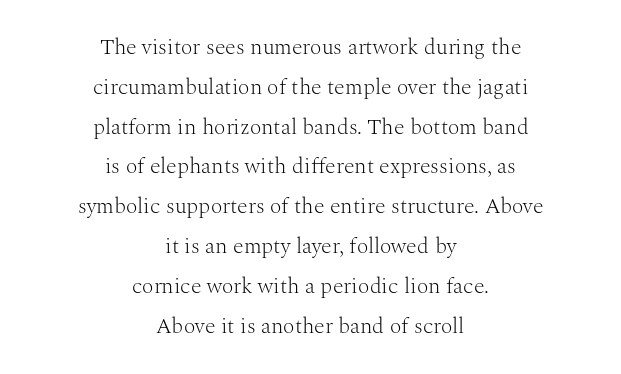
The lettering stays uniformly vertical, giving the passage a roman look. Think standard paragraph weight, or any step lighter than that. Short and long lines alike share a common midpoint. There is no visible air inserted between adjacent glyphs. Check under the words: just untouched page.
